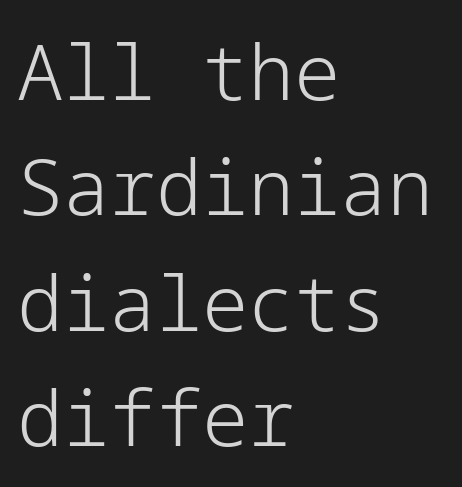
Q: Is the text bold? A: No.
Q: Is the text italic (slanted)? A: No, it is upright.
Q: Is the typeface a serif or a sans-serif typeface? A: Sans-serif.
Q: Is the text underlined? A: No.
Q: How is the paragraph aligned? A: Left-aligned.
Q: Is the spacing between letters normal or unusually wide? A: Normal.
Q: Is the spacing between lines tight, normal or loose? A: Normal.
Q: Width (condensed, normal, or wide)? A: Normal.
Q: Stroke contrast? A: Low.
Q: x-height? A: Medium.
